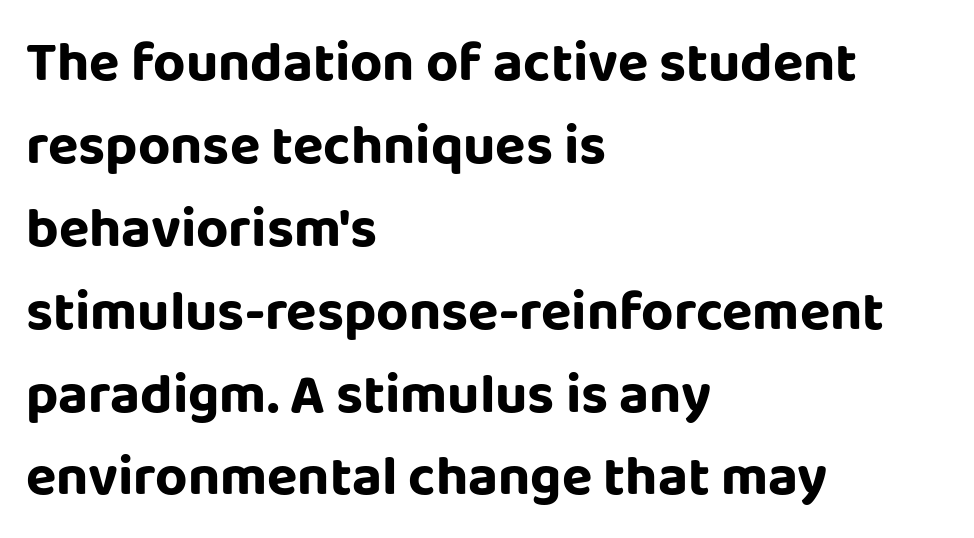
Q: Is the text italic (slanted)? A: No, it is upright.
Q: Is the typeface a serif or a sans-serif typeface? A: Sans-serif.
Q: Is the text underlined? A: No.
Q: How is the paragraph aligned? A: Left-aligned.
Q: Is the spacing between letters normal or unusually wide? A: Normal.
Q: Is the spacing between lines tight, normal or loose? A: Normal.
Q: Width (condensed, normal, or wide)? A: Normal.
Q: Stroke contrast? A: Low.
Q: x-height? A: Large.
Q: Monospaced? A: No.
